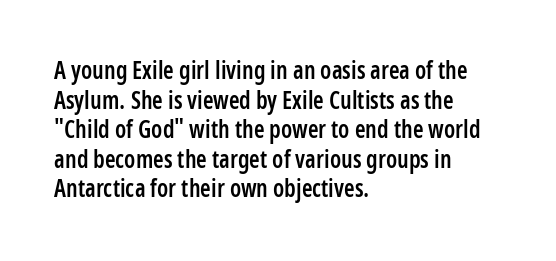
The image shows 24 px text type, upright; set left-aligned, line spacing 1.23x, normal letter spacing, not underlined.
